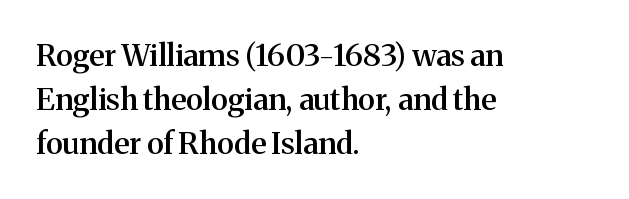
The leading is moderate, giving the passage an even texture. Honestly, there is no underline to notice here at all. The passage shown is semibold, sitting just below true bold. Ordinary non-slanted type is in use. Varying glyph widths throughout — classic text-font behaviour.
